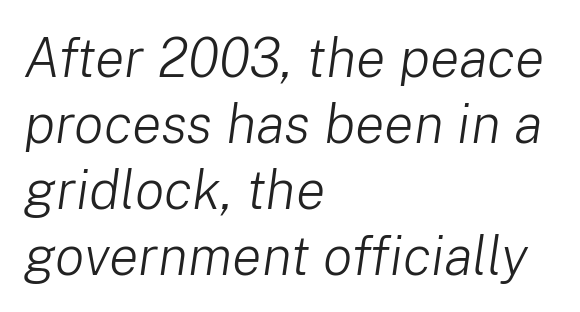
Q: Is the text bold? A: No.
Q: Is the text italic (slanted)? A: Yes, it leans right by about 8 degrees.
Q: Is the text underlined? A: No.
Q: How is the paragraph aligned? A: Left-aligned.
Q: Is the spacing between letters normal or unusually wide? A: Normal.
Q: Width (condensed, normal, or wide)? A: Normal.
Q: Stroke contrast? A: Low.
Q: x-height? A: Medium.
Q: Monospaced? A: No.
